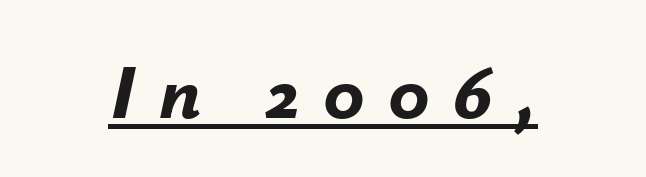
A dark, heavy texture on the line: the type is bold. Proportional: the letters do not fall into vertical columns. Leftover space on each line is divided equally before and after the words. The tracking reads as deliberately expanded to a designer's eye. Posture: slanted.
